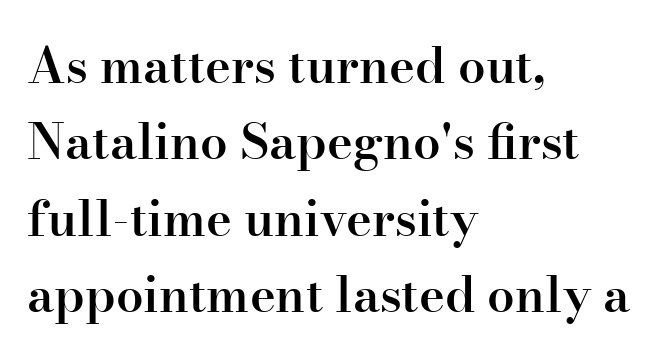
{"serif": "yes", "italic": "no", "bold": "semi", "weight": "semibold", "width": "normal", "stroke_contrast": "high", "x_height": "small", "monospaced": "no", "underline": "no", "align": "left", "line_spacing": "normal", "line_spacing_ratio": 1.56, "letter_spacing": "normal", "letter_spacing_em": 0.0, "glyph_px": 49}
